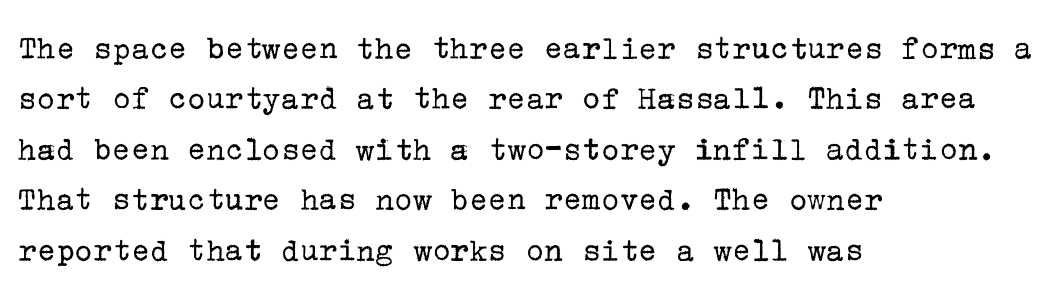
Every character sits straight up, as roman type does. Stroke terminals: seriffed. This rendering leaves character spacing at its baseline value. Horizontal bands of white between lines are of average thickness. Is this a heavy cut? Hardly; it is regular or lighter. The passage is arranged the way most books set body copy — flush left.
